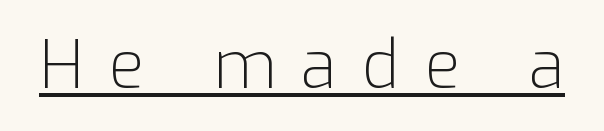
Q: Is the text bold? A: No.
Q: Is the text italic (slanted)? A: No, it is upright.
Q: Is the typeface a serif or a sans-serif typeface? A: Sans-serif.
Q: Is the text underlined? A: Yes.
Q: Is the spacing between letters normal or unusually wide? A: Unusually wide.
Q: Width (condensed, normal, or wide)? A: Normal.
Q: Stroke contrast? A: Low.
Q: x-height? A: Medium.
Q: Monospaced? A: No.
